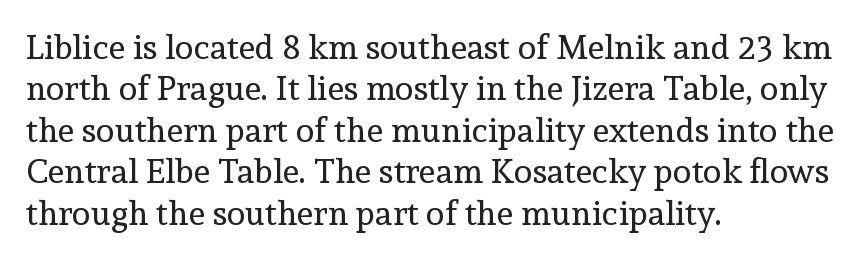
The image shows 34 px regular-weight serif type, upright; set left-aligned, line spacing 1.22x, normal letter spacing, not underlined; a medium x-height.
